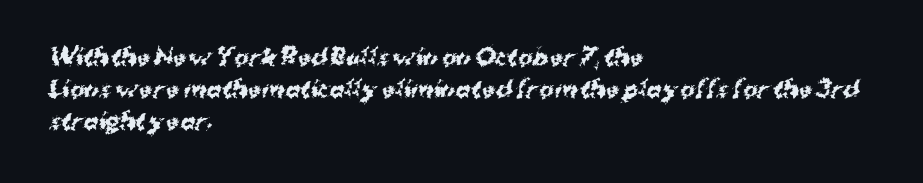
{"bold": "yes", "underline": "no", "align": "left", "line_spacing": "normal", "line_spacing_ratio": 1.45, "letter_spacing": "normal", "letter_spacing_em": 0.0, "glyph_px": 22}
